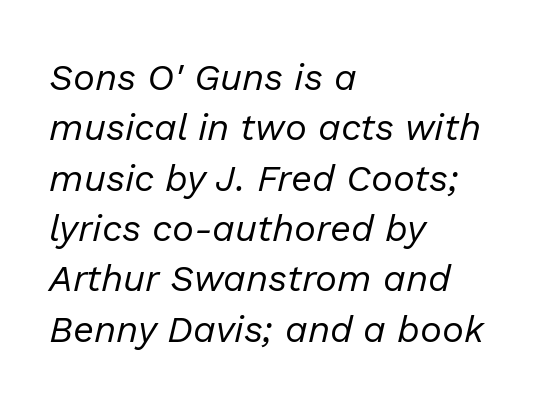
{"italic": "yes", "lean": "right", "slant_degrees": 13, "bold": "no", "weight": "regular", "width": "normal", "stroke_contrast": "low", "x_height": "medium", "monospaced": "no", "underline": "no", "align": "left", "line_spacing": "normal", "line_spacing_ratio": 1.36, "letter_spacing": "normal", "letter_spacing_em": 0.0, "glyph_px": 37}
